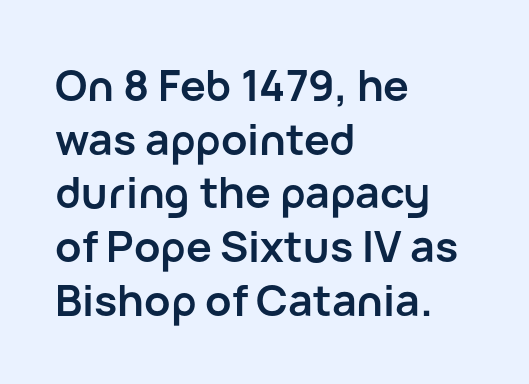
The image shows 43 px semibold sans-serif type, upright; set left-aligned, normal line spacing (1.25x), normal letter spacing, not underlined; low stroke contrast and a medium x-height.
